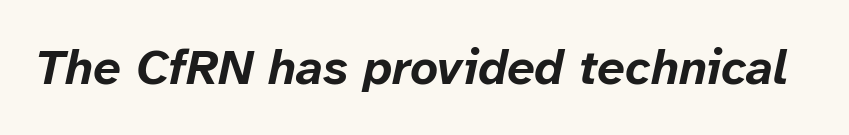
The image shows 49 px bold type, italic (leaning right); set normal letter spacing, not underlined; low stroke contrast and a medium x-height.
